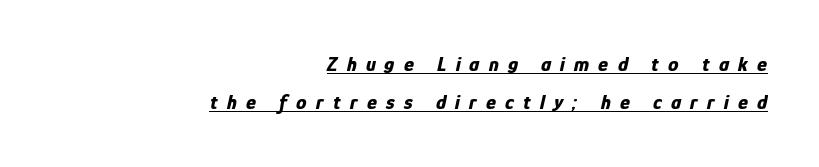
Q: Is the text bold? A: Yes.
Q: Is the text italic (slanted)? A: Yes, it leans right by about 12 degrees.
Q: Is the text underlined? A: Yes.
Q: How is the paragraph aligned? A: Right-aligned.
Q: Is the spacing between letters normal or unusually wide? A: Unusually wide.
